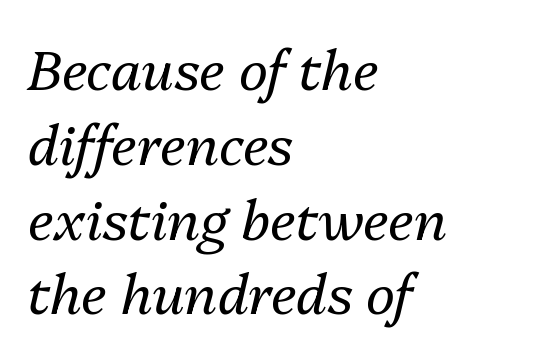
Observe the ordinary spacing: letters are neighbours, not strangers. Honestly, the row spacing looks completely unremarkable. Posture: slanted. Where is the straight margin? On the left. The letters advance in unequal steps, a hallmark of proportional type. Beneath every word, the page is bare.
